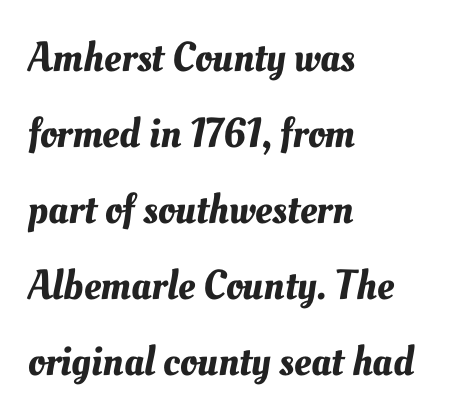
The image shows 42 px text type; set left-aligned, line spacing 1.81x, normal letter spacing, not underlined; medium stroke contrast and a small x-height.
